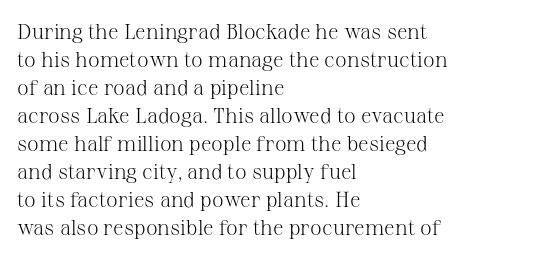
The image shows 21 px text type, upright; set left-aligned, normal line spacing (1.33x), normal letter spacing, not underlined.
